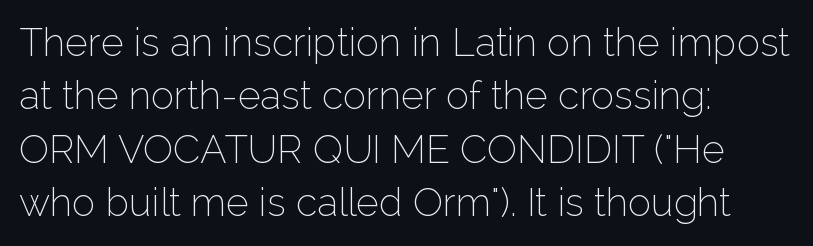
Q: Is the text bold? A: No.
Q: Is the text italic (slanted)? A: No, it is upright.
Q: Is the typeface a serif or a sans-serif typeface? A: Sans-serif.
Q: Is the text underlined? A: No.
Q: How is the paragraph aligned? A: Left-aligned.
Q: Is the spacing between letters normal or unusually wide? A: Normal.
Q: Is the spacing between lines tight, normal or loose? A: Normal.
Q: Width (condensed, normal, or wide)? A: Normal.
Q: Stroke contrast? A: Low.
Q: x-height? A: Medium.
Q: Monospaced? A: No.
